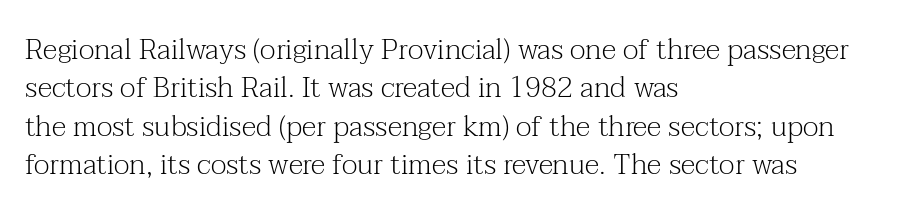
The image shows 29 px light serif type, upright; set left-aligned, normal line spacing (1.32x), normal letter spacing, not underlined; medium stroke contrast and a medium x-height.
